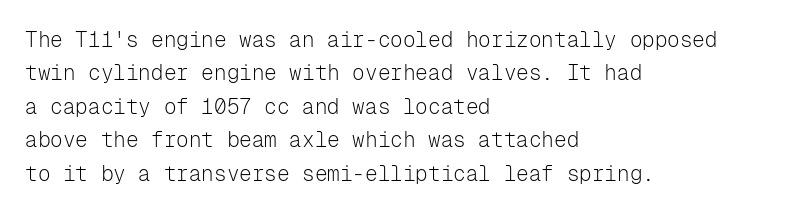
{"italic": "no", "bold": "no", "underline": "no", "align": "left", "line_spacing": "normal", "line_spacing_ratio": 1.59, "letter_spacing": "normal", "letter_spacing_em": 0.0, "glyph_px": 21}
